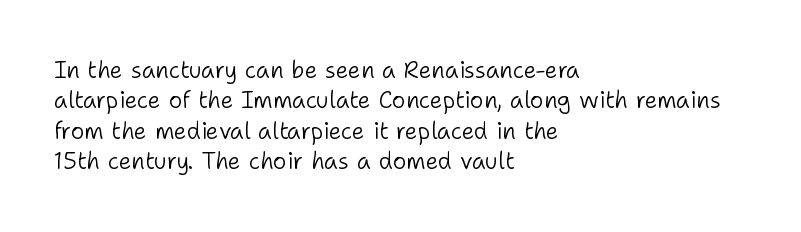
The space directly below the letters is spotless. Caption: standard tracking, unaltered. Vertically, the passage feels balanced, rows spaced as you'd expect. Does the lettering tilt? It doesn't — this is upright.
